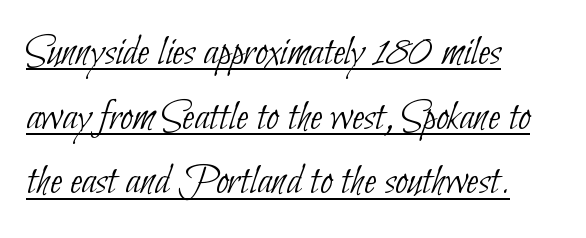
The image shows 44 px thin, condensed sans-serif type; set left-aligned, normal line spacing (1.47x), normal letter spacing, underlined; low stroke contrast and a small x-height.
